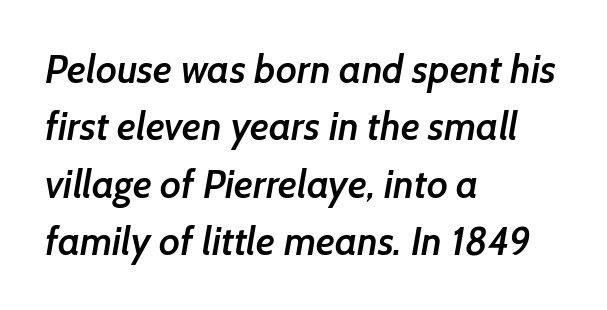
Compared with a centered layout, this one pins lines to the left instead. Proportional: the letters do not fall into vertical columns. What's the leading like? Ordinary, nothing unusual. Look at the tracking — it's just the regular setting, nothing added. Has an underline been added? It has not.
